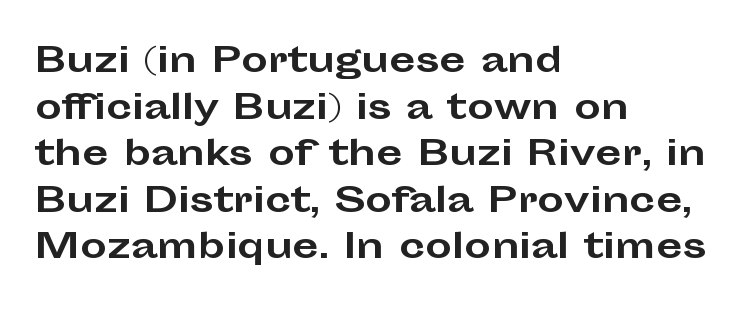
{"serif": "no", "italic": "no", "bold": "yes", "weight": "bold", "width": "wide", "stroke_contrast": "low", "x_height": "medium", "monospaced": "no", "underline": "no", "align": "left", "line_spacing": "normal", "line_spacing_ratio": 1.37, "letter_spacing": "normal", "letter_spacing_em": 0.0, "glyph_px": 34}
